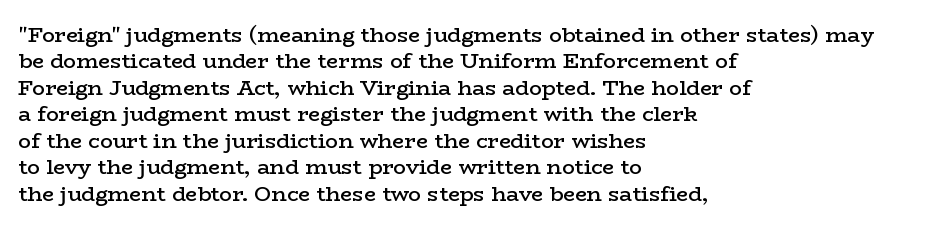
{"italic": "no", "bold": "semi", "underline": "no", "align": "left", "line_spacing": "normal", "line_spacing_ratio": 1.26, "letter_spacing": "normal", "letter_spacing_em": 0.0, "glyph_px": 21}
